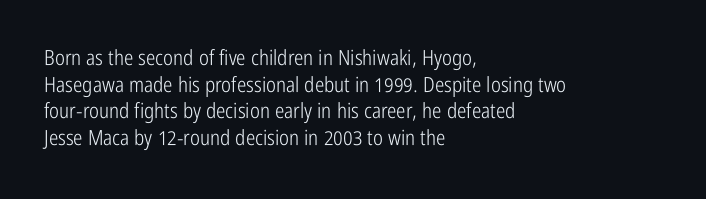
Q: Is the text bold? A: No.
Q: Is the text italic (slanted)? A: No, it is upright.
Q: Is the text underlined? A: No.
Q: How is the paragraph aligned? A: Left-aligned.
Q: Is the spacing between letters normal or unusually wide? A: Normal.
Q: Is the spacing between lines tight, normal or loose? A: Normal.
